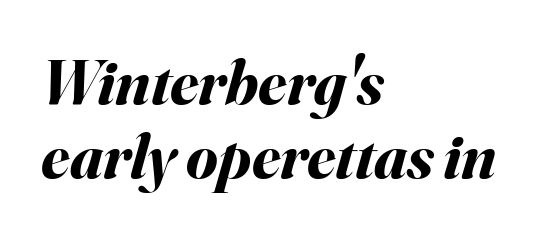
Q: Is the text bold? A: Yes.
Q: Is the text italic (slanted)? A: Yes, it leans right by about 16 degrees.
Q: Is the text underlined? A: No.
Q: How is the paragraph aligned? A: Left-aligned.
Q: Is the spacing between letters normal or unusually wide? A: Normal.
Q: Is the spacing between lines tight, normal or loose? A: Tight.
Q: Width (condensed, normal, or wide)? A: Normal.
Q: Stroke contrast? A: Medium.
Q: x-height? A: Small.
Q: Monospaced? A: No.
